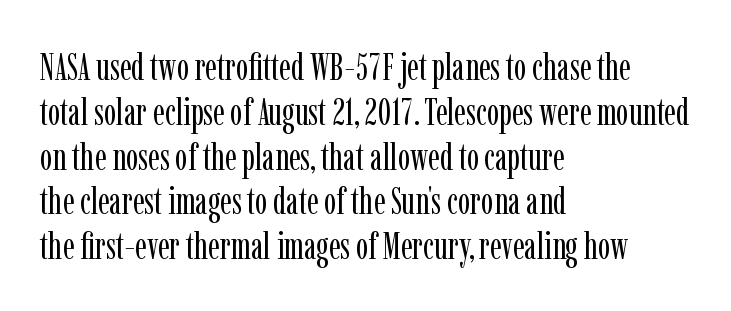
Q: Is the text bold? A: No.
Q: Is the text italic (slanted)? A: No, it is upright.
Q: Is the typeface a serif or a sans-serif typeface? A: Serif.
Q: Is the text underlined? A: No.
Q: How is the paragraph aligned? A: Left-aligned.
Q: Is the spacing between letters normal or unusually wide? A: Normal.
Q: Width (condensed, normal, or wide)? A: Condensed.
Q: Stroke contrast? A: Low.
Q: x-height? A: Medium.
Q: Monospaced? A: No.
